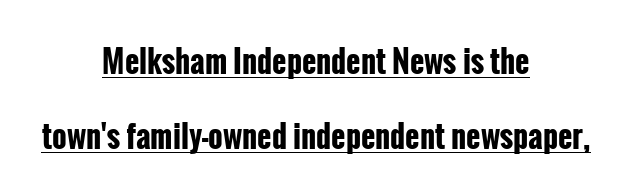
The image shows 31 px bold, condensed sans-serif type, upright; set centered, loose line spacing (2.42x), normal letter spacing, underlined; low stroke contrast and a medium x-height.
